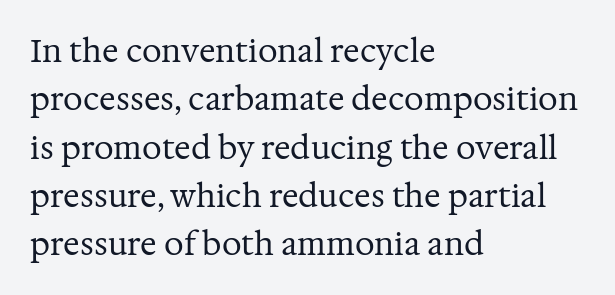
Note the varied advance widths — an 'i' is clearly narrower than an 'm'. The setting favours the left margin, as ordinary paragraphs usually do. The font sits on the lighter half of the weight spectrum, regular included. Ascenders rise straight up at ninety degrees. Examine the stroke ends and you'll spot serifs.
